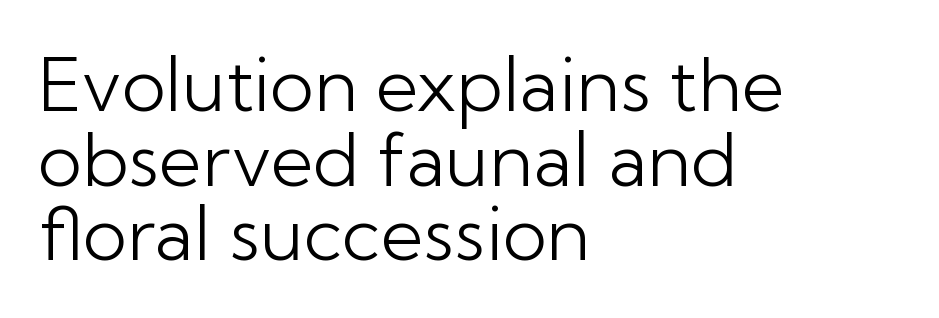
{"serif": "no", "italic": "no", "bold": "no", "weight": "light", "width": "normal", "stroke_contrast": "low", "x_height": "medium", "monospaced": "no", "underline": "no", "align": "left", "line_spacing": "tight", "line_spacing_ratio": 1.01, "letter_spacing": "normal", "letter_spacing_em": 0.0, "glyph_px": 74}
